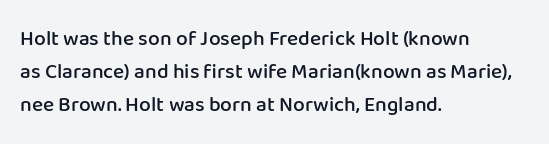
The image shows 21 px text type, upright; set left-aligned, normal line spacing (1.57x), normal letter spacing, not underlined.
